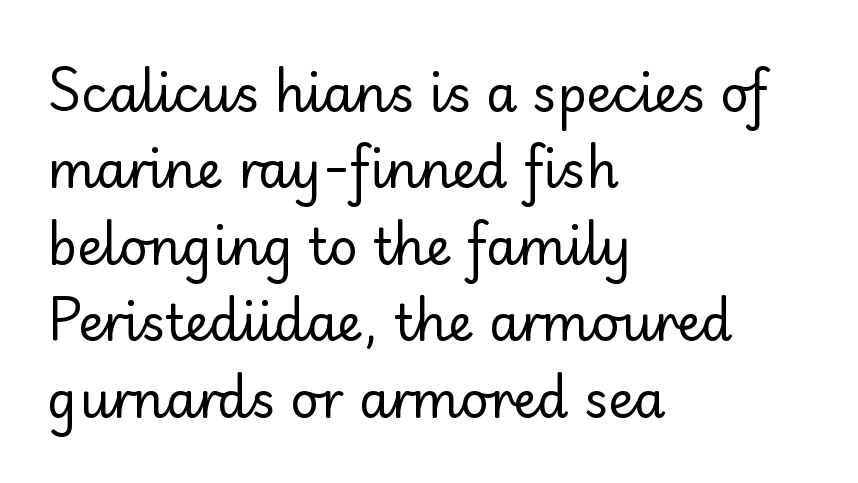
{"serif": "no", "italic": "no", "bold": "no", "weight": "regular", "width": "normal", "stroke_contrast": "low", "x_height": "small", "monospaced": "no", "underline": "no", "align": "left", "line_spacing": "normal", "line_spacing_ratio": 1.53, "letter_spacing": "normal", "letter_spacing_em": 0.0, "glyph_px": 50}
